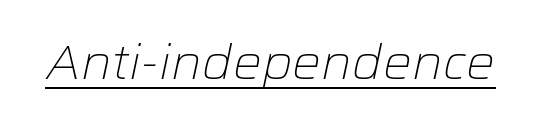
Q: Is the text bold? A: No.
Q: Is the text italic (slanted)? A: Yes, it leans right by about 12 degrees.
Q: Is the text underlined? A: Yes.
Q: Is the spacing between letters normal or unusually wide? A: Normal.
Q: Width (condensed, normal, or wide)? A: Normal.
Q: Stroke contrast? A: Low.
Q: x-height? A: Medium.
Q: Monospaced? A: No.
